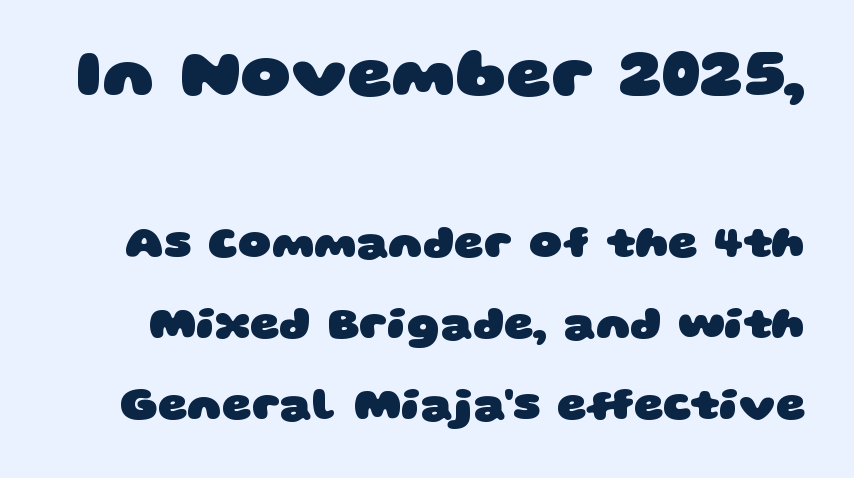
Heavy-handed strokes throughout: this text is bold. Note: larger setting up top, smaller setting below. Nobody touched the tracking dial on this one. Examine the stroke ends and you'll find no serifs. Proportional: the letters do not fall into vertical columns. Underline: absent.
